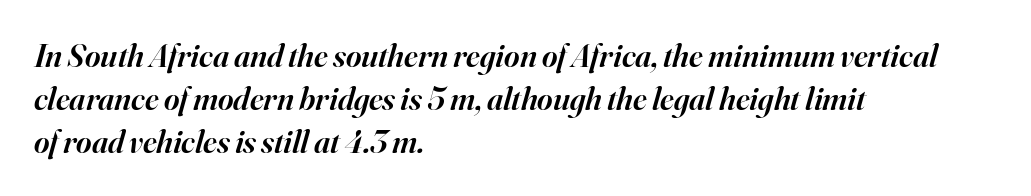
Q: Is the text bold? A: Semi-bold.
Q: Is the text italic (slanted)? A: Yes, it leans right by about 16 degrees.
Q: Is the typeface a serif or a sans-serif typeface? A: Serif.
Q: Is the text underlined? A: No.
Q: How is the paragraph aligned? A: Left-aligned.
Q: Is the spacing between letters normal or unusually wide? A: Normal.
Q: Is the spacing between lines tight, normal or loose? A: Normal.
Q: Width (condensed, normal, or wide)? A: Normal.
Q: Stroke contrast? A: High.
Q: x-height? A: Small.
Q: Monospaced? A: No.
